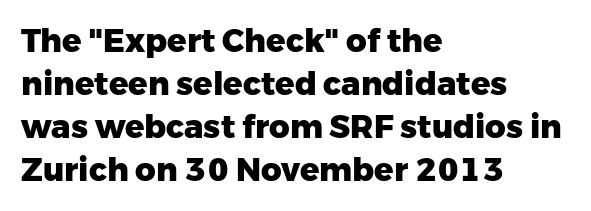
{"serif": "no", "italic": "no", "bold": "yes", "weight": "heavy", "width": "normal", "stroke_contrast": "low", "x_height": "medium", "monospaced": "no", "underline": "no", "align": "left", "line_spacing": "normal", "line_spacing_ratio": 1.34, "letter_spacing": "normal", "letter_spacing_em": 0.0, "glyph_px": 32}
